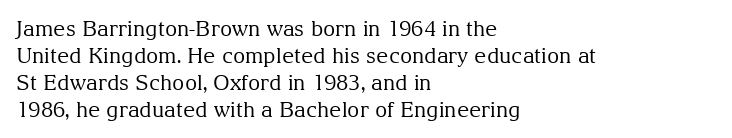
The image shows 21 px text type, upright; set left-aligned, normal line spacing (1.28x), normal letter spacing, not underlined.
